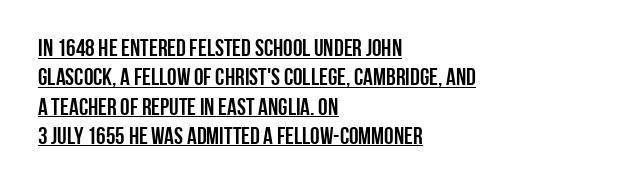
The image shows 24 px text type, upright; set left-aligned, line spacing 1.22x, normal letter spacing, underlined.
